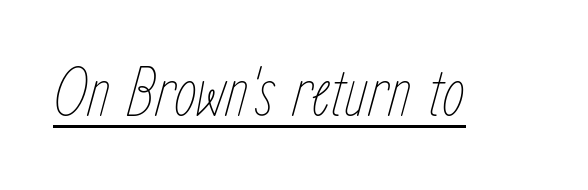
{"italic": "yes", "lean": "right", "slant_degrees": 15, "bold": "no", "weight": "thin", "width": "condensed", "stroke_contrast": "low", "x_height": "medium", "monospaced": "no", "underline": "yes", "letter_spacing": "normal", "letter_spacing_em": 0.0, "glyph_px": 73}
